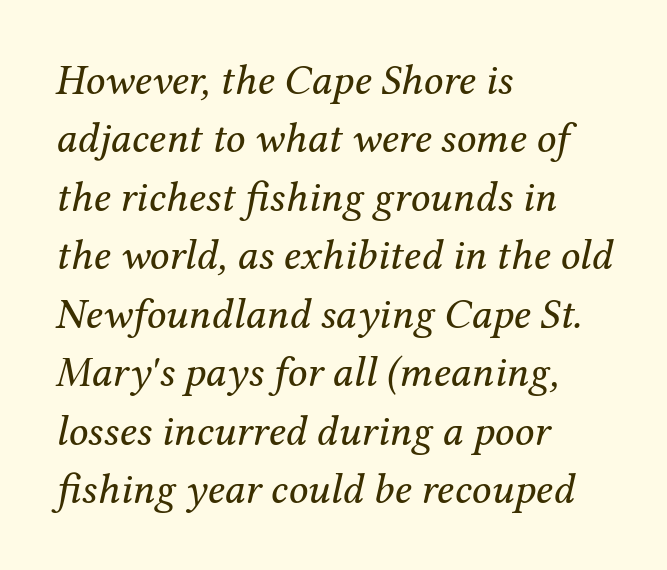
{"serif": "yes", "italic": "yes", "lean": "right", "slant_degrees": 12, "bold": "no", "weight": "regular", "width": "normal", "stroke_contrast": "medium", "x_height": "medium", "monospaced": "no", "underline": "no", "align": "left", "line_spacing": "normal", "line_spacing_ratio": 1.36, "letter_spacing": "normal", "letter_spacing_em": 0.0, "glyph_px": 43}
